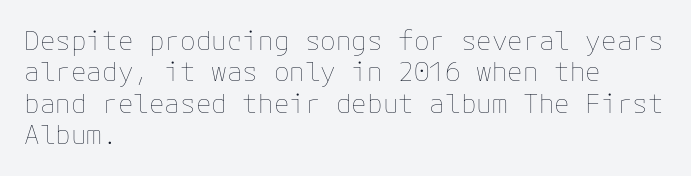
{"italic": "no", "bold": "no", "underline": "no", "align": "left", "line_spacing_ratio": 1.21, "letter_spacing": "normal", "letter_spacing_em": 0.0, "glyph_px": 26}
